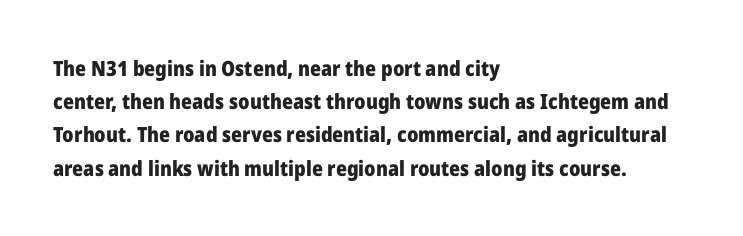
The image shows 21 px bold type, upright; set left-aligned, normal line spacing (1.58x), normal letter spacing, not underlined.
